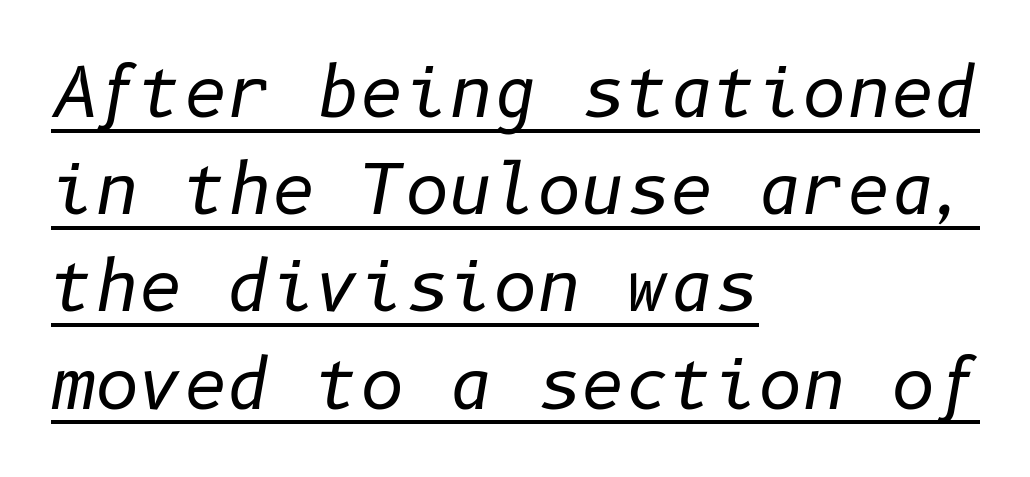
Q: Is the text bold? A: No.
Q: Is the text italic (slanted)? A: Yes, it leans right by about 10 degrees.
Q: Is the text underlined? A: Yes.
Q: How is the paragraph aligned? A: Left-aligned.
Q: Is the spacing between letters normal or unusually wide? A: Normal.
Q: Is the spacing between lines tight, normal or loose? A: Normal.
Q: Width (condensed, normal, or wide)? A: Normal.
Q: Stroke contrast? A: Low.
Q: x-height? A: Medium.
